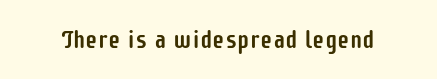
Q: Is the text italic (slanted)? A: No, it is upright.
Q: Is the text underlined? A: No.
Q: Is the spacing between letters normal or unusually wide? A: Normal.
